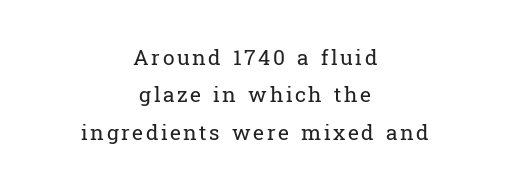
This reads as an unemphasized weight, regular at the heaviest. Notice how the passage keeps no hard edge, just a central spine. Style check: upright. Beneath every word, the page is bare.
